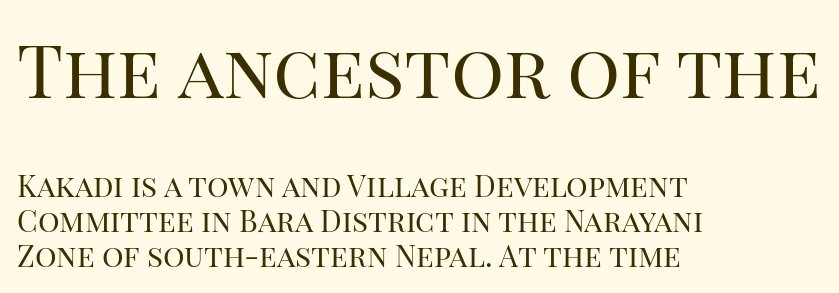
The image shows 74 px regular-weight serif type, upright; set left-aligned, line spacing 1.18x, normal letter spacing, not underlined; the first (top) block is 2.47x larger; high stroke contrast and a large x-height.
